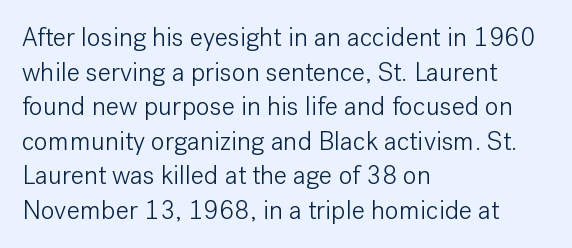
The image shows 26 px text type, upright; set left-aligned, normal line spacing (1.33x), normal letter spacing, not underlined.
